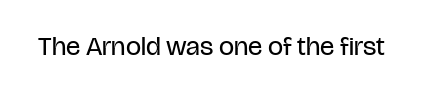
{"italic": "no", "bold": "no", "underline": "no", "letter_spacing": "normal", "letter_spacing_em": 0.0, "glyph_px": 27}
